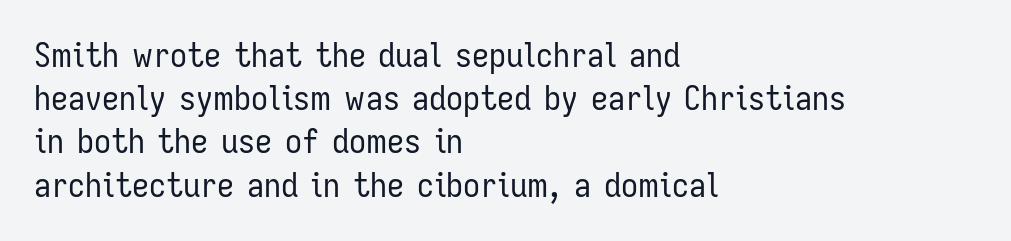
{"serif": "no", "italic": "no", "bold": "no", "weight": "regular", "width": "condensed", "stroke_contrast": "low", "x_height": "medium", "monospaced": "no", "underline": "no", "align": "left", "line_spacing": "normal", "line_spacing_ratio": 1.27, "letter_spacing": "normal", "letter_spacing_em": 0.0, "glyph_px": 34}
